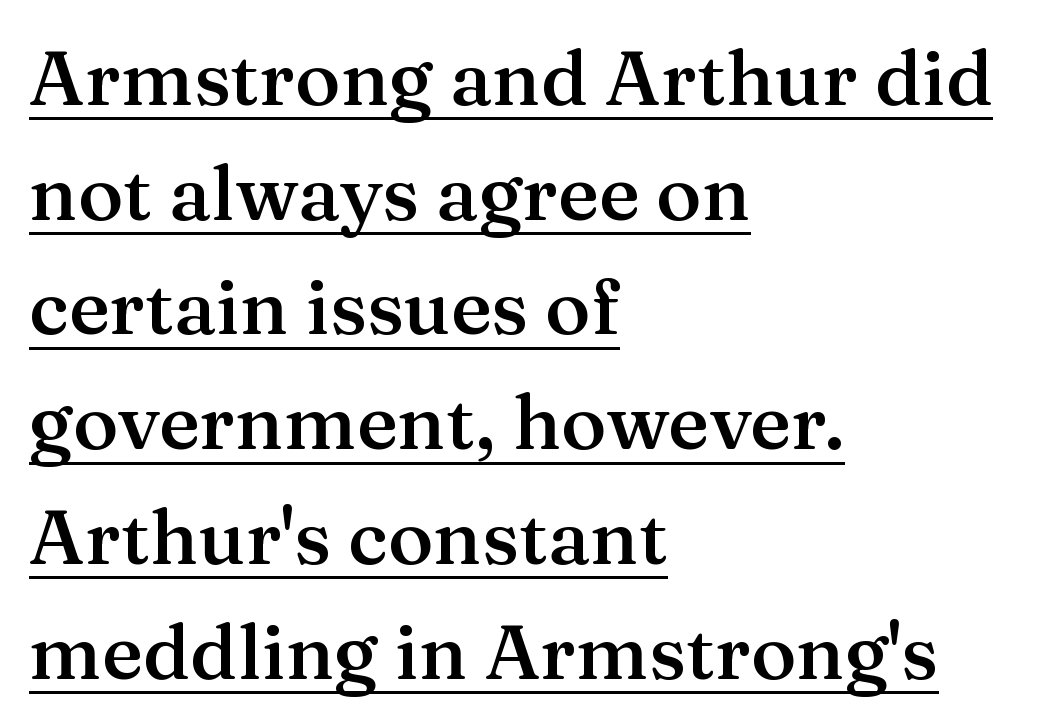
Q: Is the text bold? A: Semi-bold.
Q: Is the text italic (slanted)? A: No, it is upright.
Q: Is the typeface a serif or a sans-serif typeface? A: Serif.
Q: Is the text underlined? A: Yes.
Q: How is the paragraph aligned? A: Left-aligned.
Q: Is the spacing between letters normal or unusually wide? A: Normal.
Q: Is the spacing between lines tight, normal or loose? A: Normal.
Q: Width (condensed, normal, or wide)? A: Normal.
Q: Stroke contrast? A: Medium.
Q: x-height? A: Medium.
Q: Monospaced? A: No.
